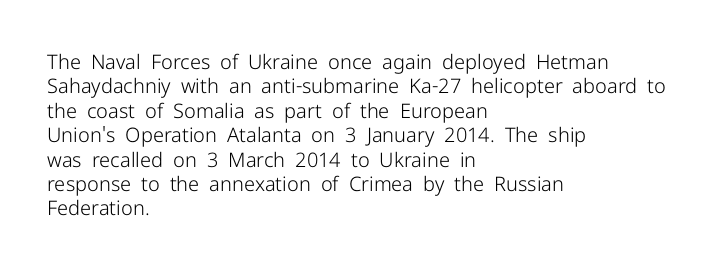
{"italic": "no", "bold": "no", "underline": "no", "align": "left", "line_spacing_ratio": 1.22, "letter_spacing": "normal", "letter_spacing_em": 0.0, "glyph_px": 20}
